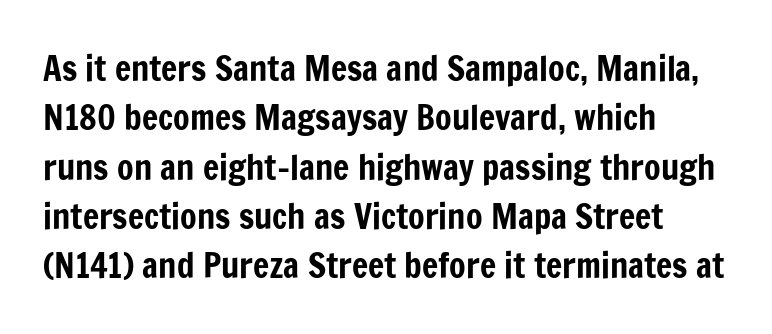
The image shows 34 px condensed sans-serif type, upright; set left-aligned, normal line spacing (1.45x), normal letter spacing, not underlined; low stroke contrast and a medium x-height.
